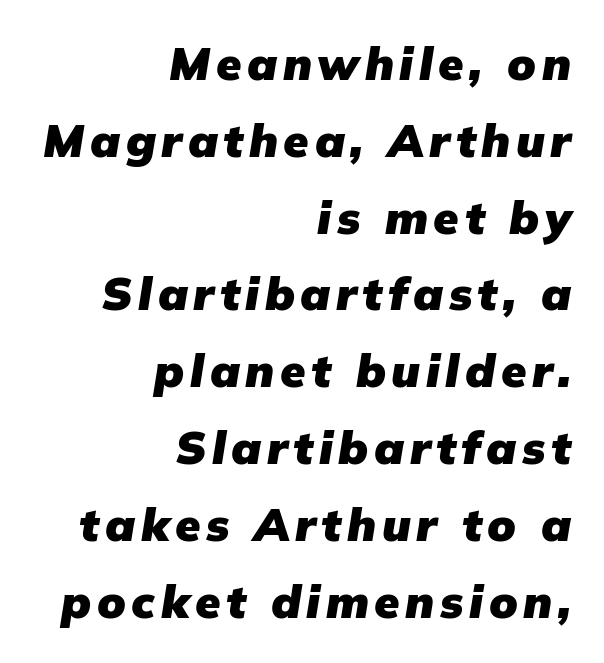
{"italic": "yes", "lean": "right", "slant_degrees": 9, "bold": "yes", "weight": "heavy", "width": "normal", "stroke_contrast": "low", "x_height": "medium", "monospaced": "no", "underline": "no", "align": "right", "line_spacing": "normal", "line_spacing_ratio": 1.67, "glyph_px": 46}
